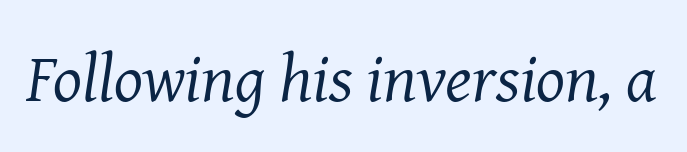
The image shows 68 px regular-weight serif type, italic (leaning right); set normal letter spacing, not underlined; medium stroke contrast and a medium x-height.
